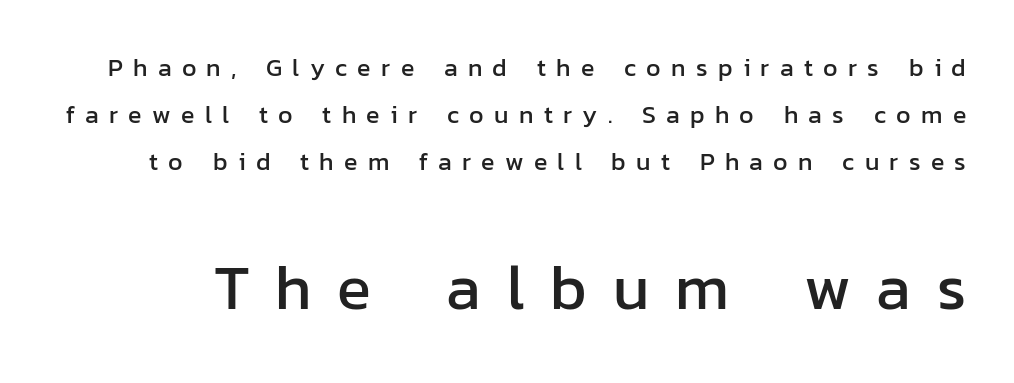
Q: Is the text italic (slanted)? A: No, it is upright.
Q: Is the typeface a serif or a sans-serif typeface? A: Sans-serif.
Q: Is the text underlined? A: No.
Q: Is the spacing between letters normal or unusually wide? A: Unusually wide.
Q: Which block of text is set in a larger size, the first (top) or the second (bottom)? A: The second (bottom) one.
Q: Width (condensed, normal, or wide)? A: Normal.
Q: Stroke contrast? A: Low.
Q: x-height? A: Medium.
Q: Monospaced? A: No.
